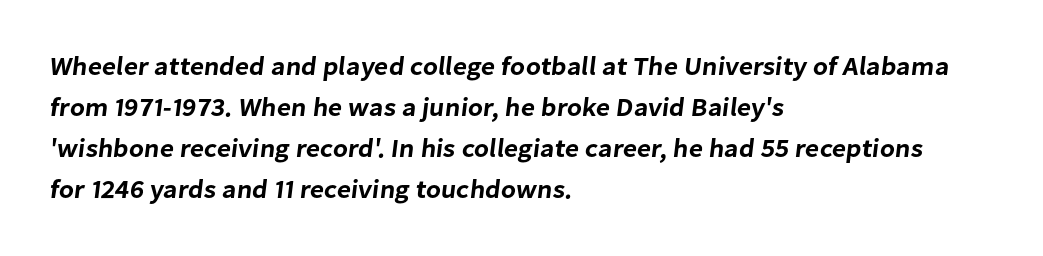
Q: Is the text underlined? A: No.
Q: How is the paragraph aligned? A: Left-aligned.
Q: Is the spacing between letters normal or unusually wide? A: Normal.
Q: Is the spacing between lines tight, normal or loose? A: Normal.
